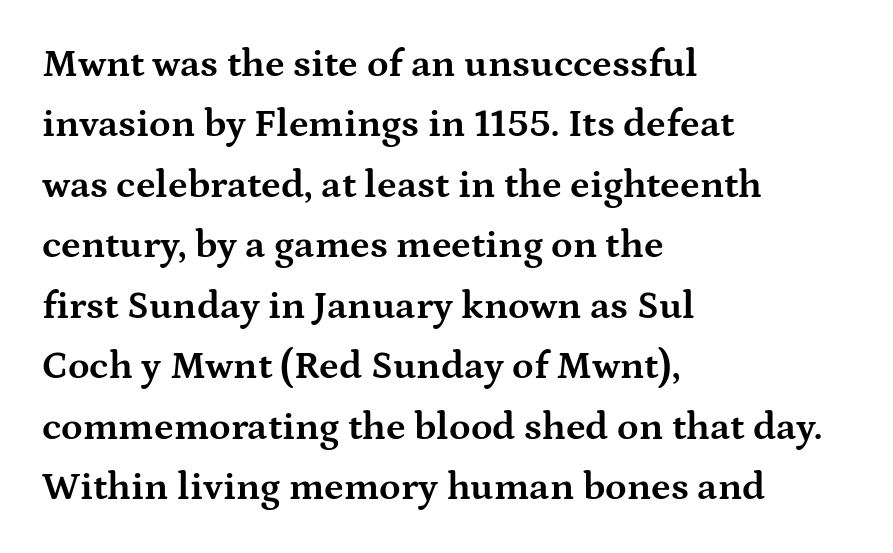
Q: Is the text bold? A: Yes.
Q: Is the text italic (slanted)? A: No, it is upright.
Q: Is the typeface a serif or a sans-serif typeface? A: Serif.
Q: Is the text underlined? A: No.
Q: How is the paragraph aligned? A: Left-aligned.
Q: Is the spacing between letters normal or unusually wide? A: Normal.
Q: Is the spacing between lines tight, normal or loose? A: Normal.
Q: Width (condensed, normal, or wide)? A: Wide.
Q: Stroke contrast? A: Medium.
Q: x-height? A: Medium.
Q: Monospaced? A: No.
